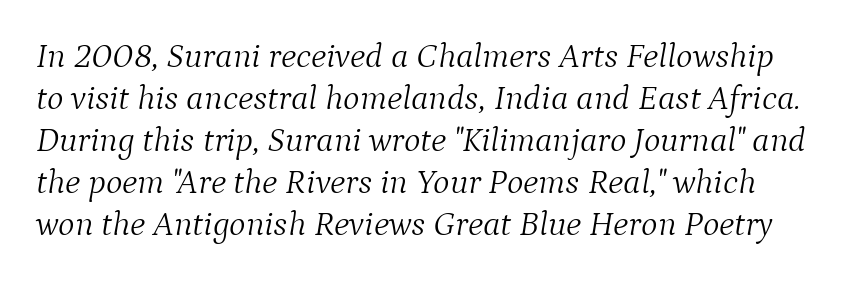
Each letter keeps its own natural width here, so spacing adapts to shape. The passage shown leans; its letterforms are oblique. Compared with a typical body face, this is equally light or lighter still. Underlining? Definitely not there. In terms of letterspacing, this is plain default setting. Examine the stroke ends and you'll spot serifs.
